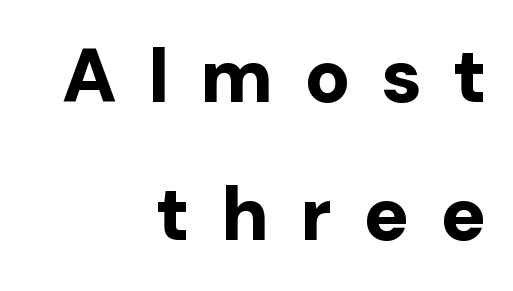
{"serif": "no", "italic": "no", "bold": "yes", "weight": "bold", "width": "normal", "stroke_contrast": "low", "x_height": "medium", "monospaced": "no", "underline": "no", "align": "right", "line_spacing_ratio": 1.82, "letter_spacing": "wide", "letter_spacing_em": 0.41, "glyph_px": 76}
